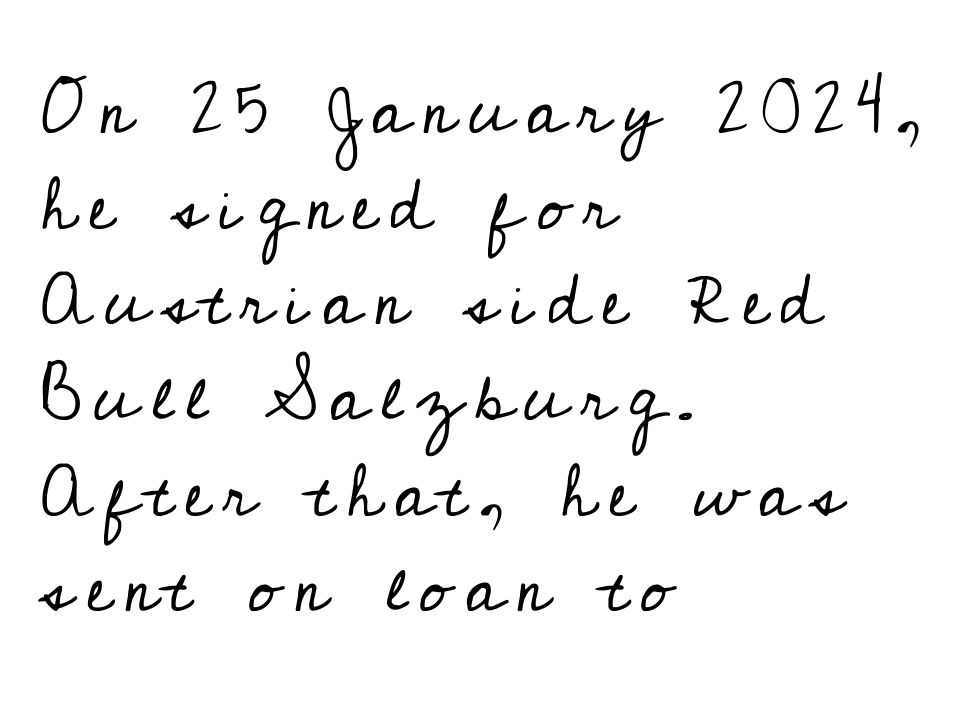
Q: Is the text bold? A: No.
Q: Is the text italic (slanted)? A: Yes.
Q: Is the typeface a serif or a sans-serif typeface? A: Serif.
Q: Is the text underlined? A: No.
Q: How is the paragraph aligned? A: Left-aligned.
Q: Is the spacing between lines tight, normal or loose? A: Normal.
Q: Width (condensed, normal, or wide)? A: Normal.
Q: Stroke contrast? A: Low.
Q: x-height? A: Small.
Q: Monospaced? A: No.
